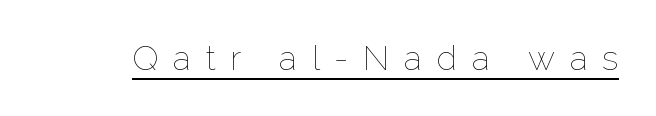
Underlining? Definitely there. Is the type heavy? It reads as light-to-regular instead. Vertical strokes here are truly vertical. The face used here is rendered with a markedly widened letterfit. Note the varied advance widths — an 'i' is clearly narrower than an 'm'.
